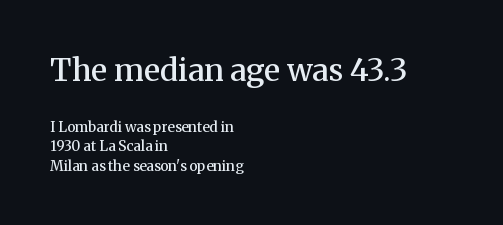
Q: Is the text bold? A: Semi-bold.
Q: Is the text italic (slanted)? A: No, it is upright.
Q: Is the typeface a serif or a sans-serif typeface? A: Serif.
Q: Is the text underlined? A: No.
Q: How is the paragraph aligned? A: Left-aligned.
Q: Is the spacing between letters normal or unusually wide? A: Normal.
Q: Is the spacing between lines tight, normal or loose? A: Normal.
Q: Which block of text is set in a larger size, the first (top) or the second (bottom)? A: The first (top) one.
Q: Width (condensed, normal, or wide)? A: Normal.
Q: Stroke contrast? A: Medium.
Q: x-height? A: Medium.
Q: Monospaced? A: No.
